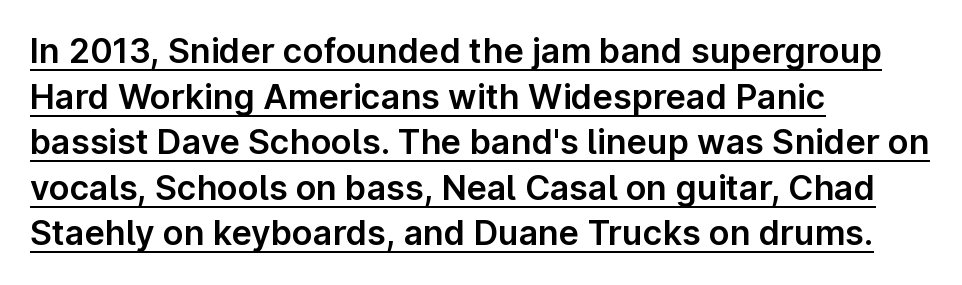
This is the regular roman posture of the typeface. Every word sits above its own underline. Does extra space separate the letters? No, they use regular spacing. Think of a printed novel: that variable character pitch is what you see here. A typesetter would call this leading conventional body-copy spacing.
